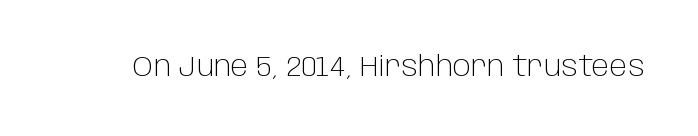
Q: Is the text bold? A: No.
Q: Is the text italic (slanted)? A: No, it is upright.
Q: Is the typeface a serif or a sans-serif typeface? A: Sans-serif.
Q: Is the text underlined? A: No.
Q: Is the spacing between letters normal or unusually wide? A: Normal.
Q: Width (condensed, normal, or wide)? A: Normal.
Q: Stroke contrast? A: Low.
Q: x-height? A: Large.
Q: Monospaced? A: No.
